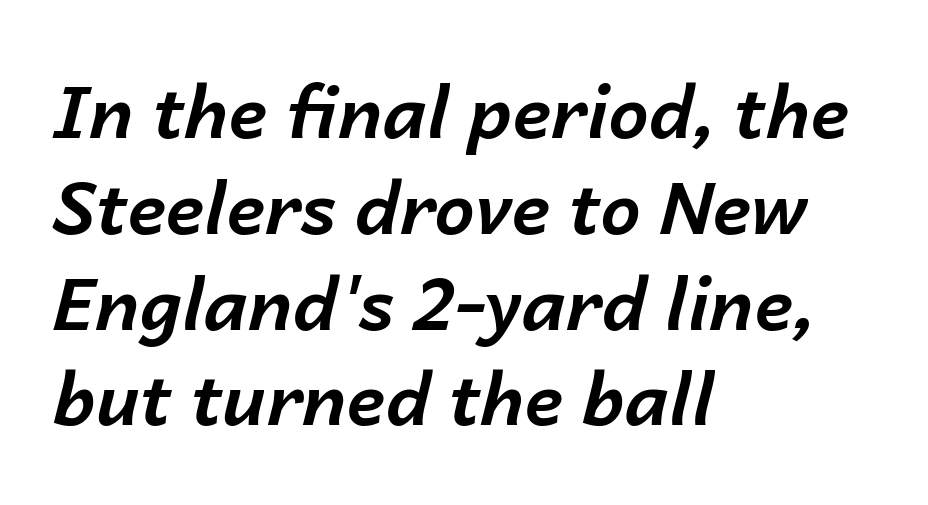
The image shows 72 px bold type, italic (leaning right); set left-aligned, normal line spacing (1.33x), normal letter spacing, not underlined; low stroke contrast and a medium x-height.
